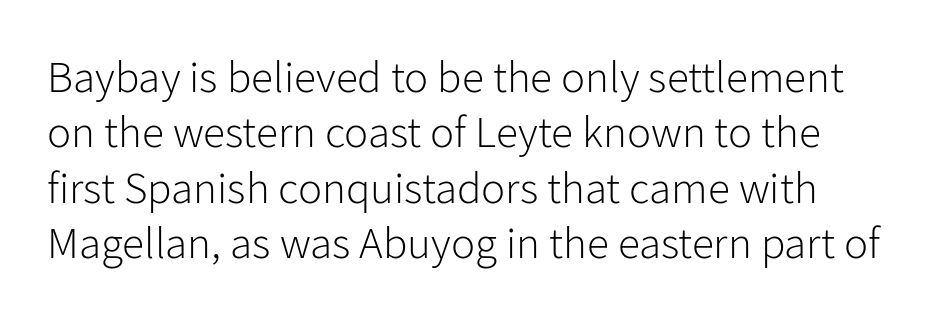
{"serif": "no", "italic": "no", "bold": "no", "weight": "light", "width": "normal", "stroke_contrast": "low", "x_height": "medium", "monospaced": "no", "underline": "no", "line_spacing_ratio": 1.23, "letter_spacing": "normal", "letter_spacing_em": 0.0, "glyph_px": 45}
